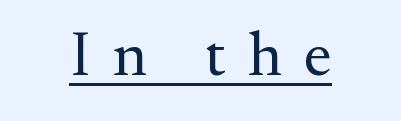
Q: Is the text bold? A: No.
Q: Is the text italic (slanted)? A: No, it is upright.
Q: Is the typeface a serif or a sans-serif typeface? A: Serif.
Q: Is the text underlined? A: Yes.
Q: Is the spacing between letters normal or unusually wide? A: Unusually wide.
Q: Width (condensed, normal, or wide)? A: Normal.
Q: Stroke contrast? A: Medium.
Q: x-height? A: Small.
Q: Monospaced? A: No.
